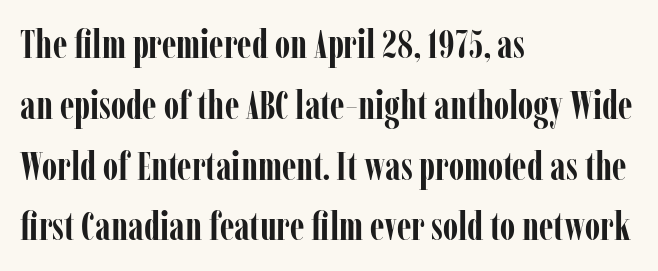
The image shows 40 px semibold, condensed serif type, upright; set left-aligned, normal line spacing (1.52x), normal letter spacing, not underlined; low stroke contrast and a medium x-height.
